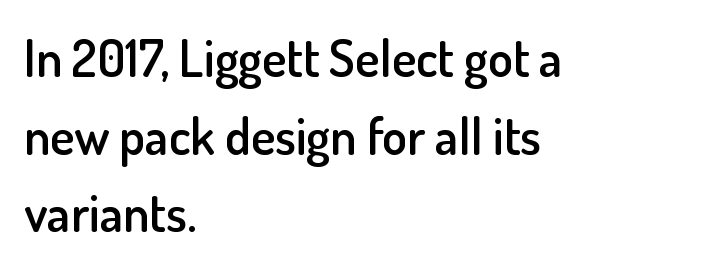
The image shows 51 px semibold sans-serif type, upright; set left-aligned, normal line spacing (1.52x), normal letter spacing, not underlined; low stroke contrast and a small x-height.
